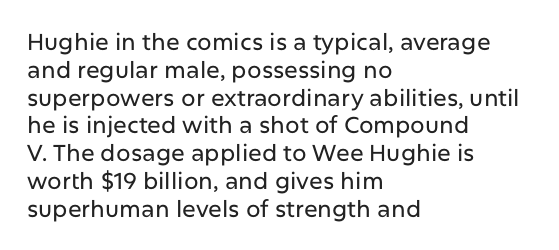
Here the glyphs are tracked normally, forming tight word shapes. The specimen omits any rule beneath the text block's lines. Vertical strokes here are truly vertical. The lines in this sample share a left origin and differ only in where they stop.
